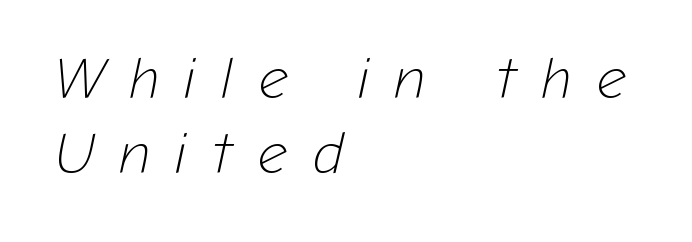
The image shows 58 px light type, italic (leaning right); set left-aligned, normal line spacing (1.29x), unusually wide letter spacing (+0.44 em), not underlined; low stroke contrast and a medium x-height.
